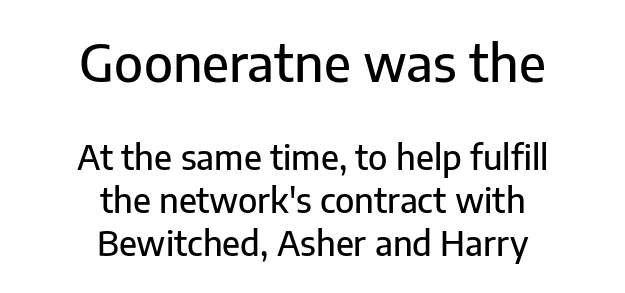
{"serif": "no", "italic": "no", "width": "normal", "stroke_contrast": "low", "x_height": "medium", "monospaced": "no", "underline": "no", "align": "center", "line_spacing": "normal", "line_spacing_ratio": 1.26, "letter_spacing": "normal", "letter_spacing_em": 0.0, "larger_block": "first", "size_ratio": 1.5, "glyph_px": 51}
